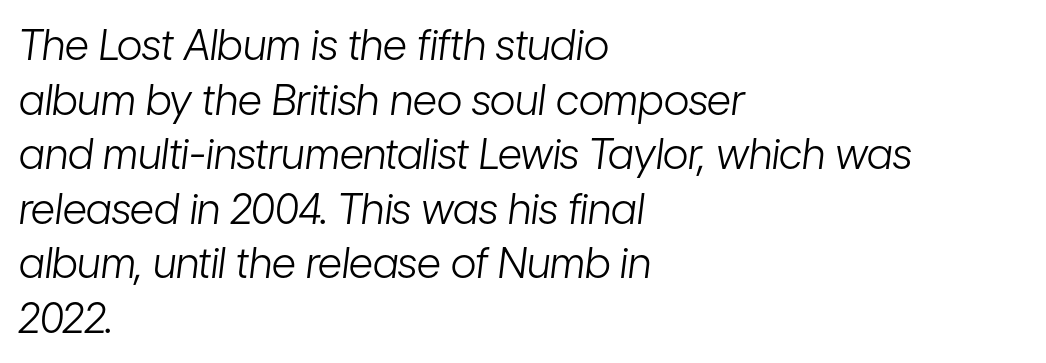
{"italic": "yes", "lean": "right", "slant_degrees": 7, "bold": "no", "weight": "light", "width": "condensed", "stroke_contrast": "low", "x_height": "medium", "monospaced": "no", "underline": "no", "align": "left", "line_spacing": "normal", "line_spacing_ratio": 1.3, "letter_spacing": "normal", "letter_spacing_em": 0.0, "glyph_px": 42}
